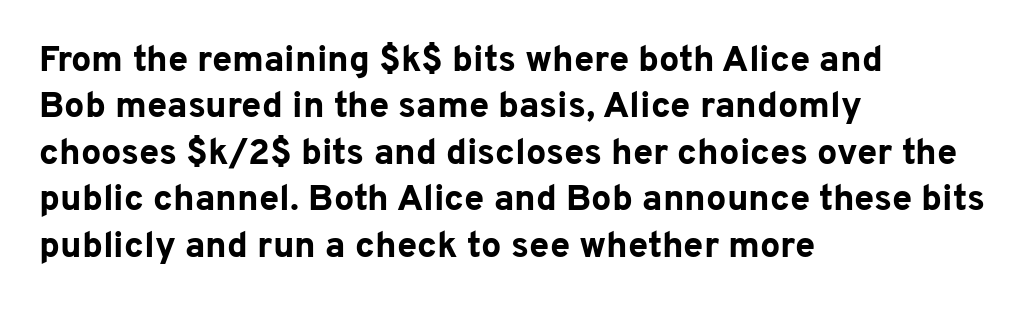
Q: Is the text bold? A: Yes.
Q: Is the text italic (slanted)? A: No, it is upright.
Q: Is the typeface a serif or a sans-serif typeface? A: Sans-serif.
Q: Is the text underlined? A: No.
Q: How is the paragraph aligned? A: Left-aligned.
Q: Is the spacing between letters normal or unusually wide? A: Normal.
Q: Is the spacing between lines tight, normal or loose? A: Normal.
Q: Width (condensed, normal, or wide)? A: Normal.
Q: Stroke contrast? A: Low.
Q: x-height? A: Medium.
Q: Monospaced? A: No.
